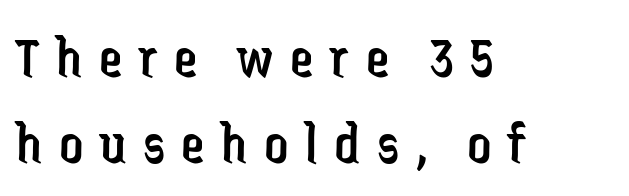
{"serif": "no", "italic": "no", "bold": "no", "weight": "regular", "width": "condensed", "stroke_contrast": "low", "x_height": "medium", "monospaced": "no", "underline": "no", "align": "left", "line_spacing": "normal", "line_spacing_ratio": 1.45, "letter_spacing": "wide", "letter_spacing_em": 0.28, "glyph_px": 59}
